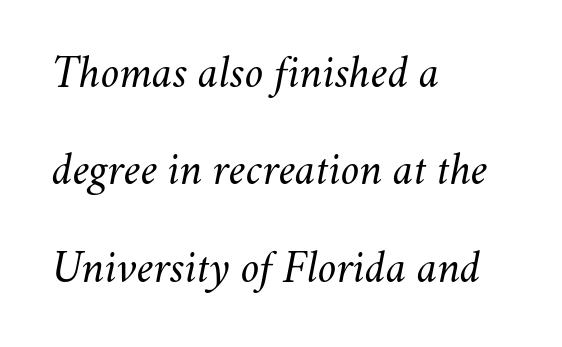
There is no visible air inserted between adjacent glyphs. Descender tails drop into unmarked territory. If you drew a line through each stem, it would be angled. Regarding leading, the lines here are spaced well apart.
